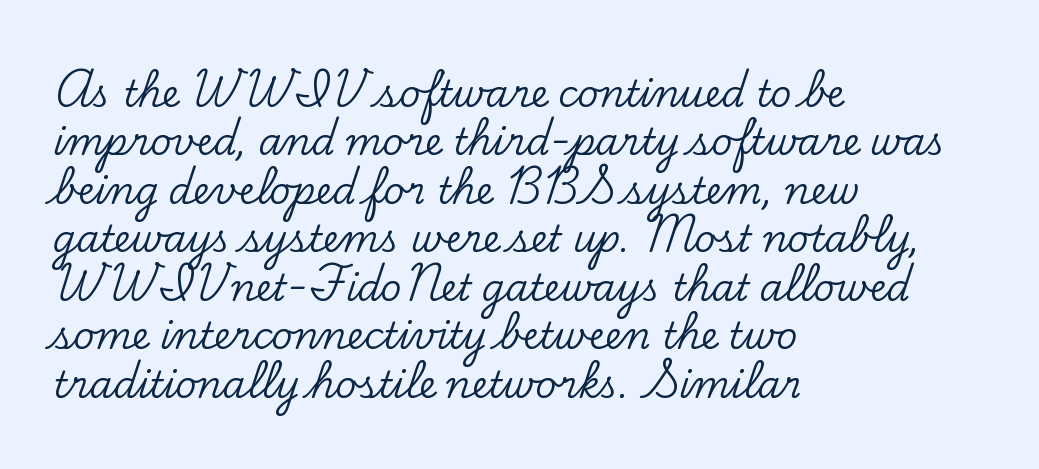
{"serif": "yes", "width": "normal", "stroke_contrast": "low", "x_height": "small", "monospaced": "no", "underline": "no", "align": "left", "line_spacing": "normal", "line_spacing_ratio": 1.31, "letter_spacing": "normal", "letter_spacing_em": 0.0, "glyph_px": 37}
